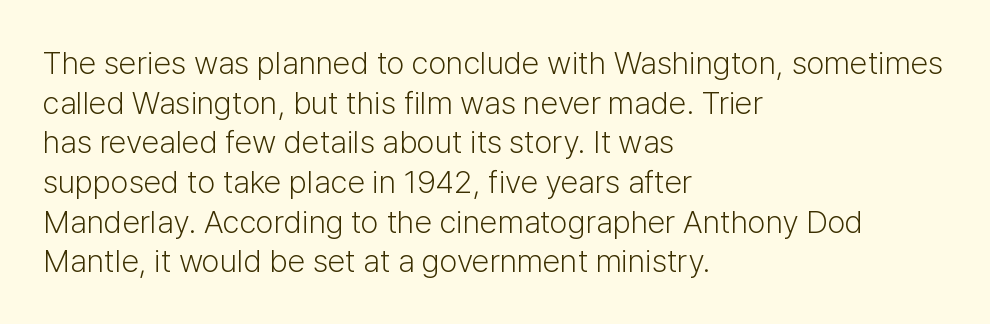
{"serif": "no", "italic": "no", "bold": "no", "weight": "light", "width": "normal", "stroke_contrast": "low", "x_height": "medium", "monospaced": "no", "underline": "no", "align": "left", "line_spacing_ratio": 1.24, "letter_spacing": "normal", "letter_spacing_em": 0.0, "glyph_px": 32}
